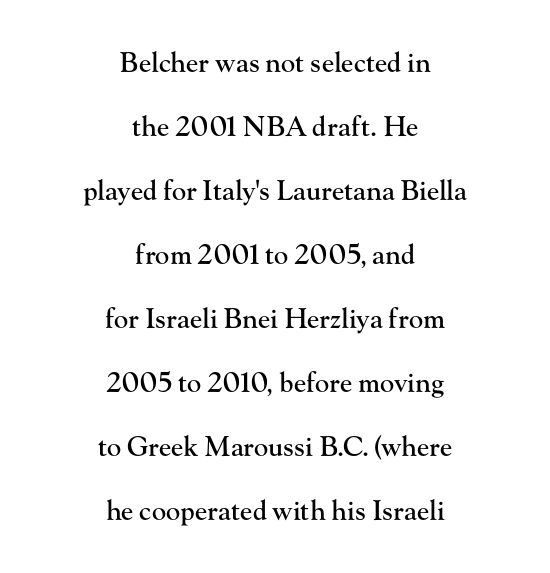
{"italic": "no", "underline": "no", "align": "center", "line_spacing": "loose", "line_spacing_ratio": 2.37, "letter_spacing": "normal", "letter_spacing_em": 0.0, "glyph_px": 27}
